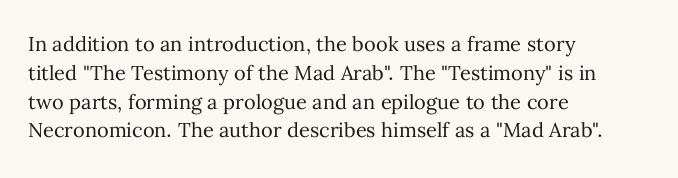
{"italic": "no", "bold": "no", "underline": "no", "align": "left", "line_spacing": "normal", "line_spacing_ratio": 1.44, "letter_spacing": "normal", "letter_spacing_em": 0.0, "glyph_px": 20}
